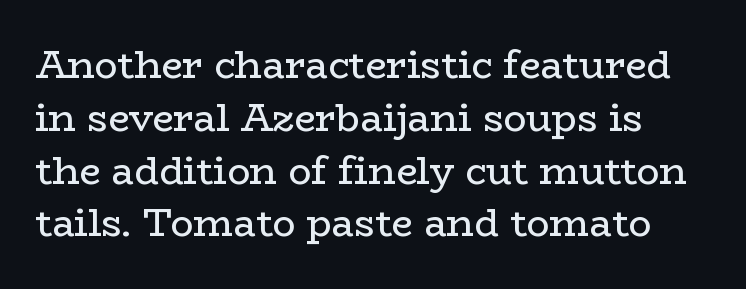
Q: Is the text bold? A: No.
Q: Is the text italic (slanted)? A: No, it is upright.
Q: Is the typeface a serif or a sans-serif typeface? A: Serif.
Q: Is the text underlined? A: No.
Q: How is the paragraph aligned? A: Left-aligned.
Q: Is the spacing between letters normal or unusually wide? A: Normal.
Q: Is the spacing between lines tight, normal or loose? A: Normal.
Q: Width (condensed, normal, or wide)? A: Wide.
Q: Stroke contrast? A: Low.
Q: x-height? A: Medium.
Q: Monospaced? A: No.
